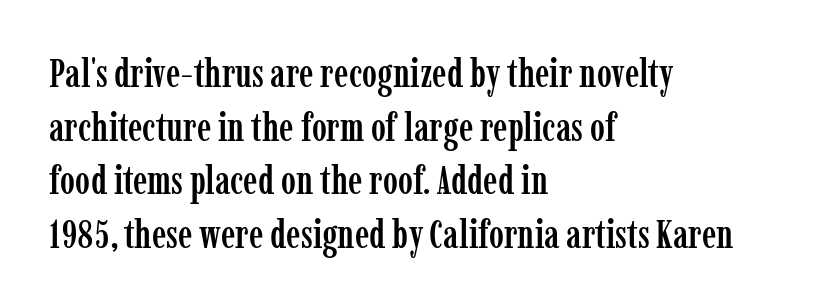
{"serif": "yes", "italic": "no", "width": "condensed", "stroke_contrast": "low", "x_height": "medium", "monospaced": "no", "underline": "no", "align": "left", "line_spacing": "normal", "line_spacing_ratio": 1.34, "letter_spacing": "normal", "letter_spacing_em": 0.0, "glyph_px": 40}
